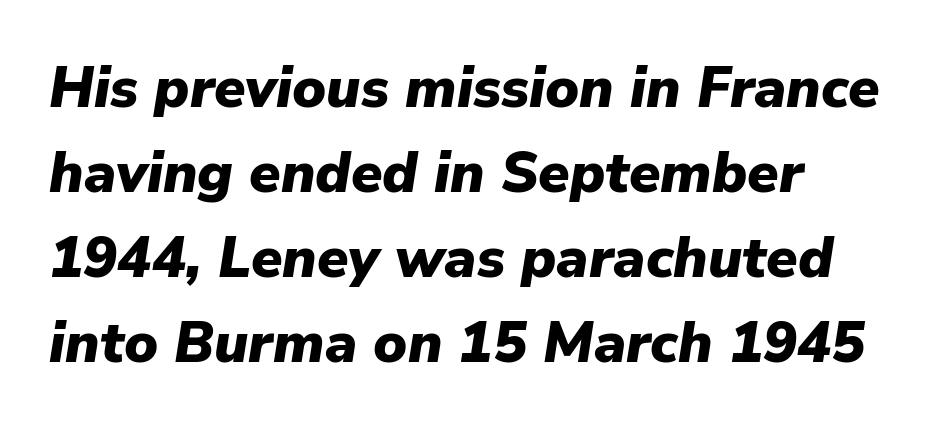
The image shows 57 px heavy type, italic (leaning right); set left-aligned, normal line spacing (1.49x), normal letter spacing, not underlined; low stroke contrast and a medium x-height.
